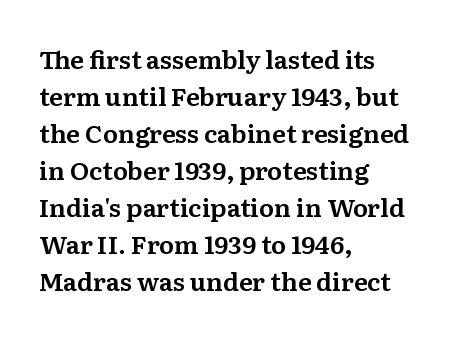
The image shows 25 px text type, upright; set left-aligned, normal line spacing (1.48x), normal letter spacing, not underlined.
